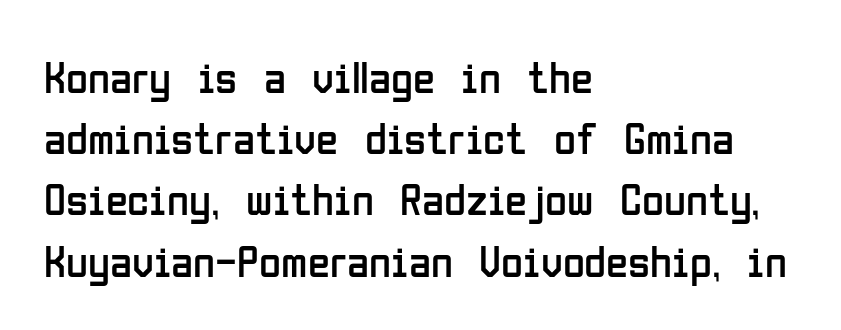
{"serif": "no", "italic": "no", "bold": "no", "weight": "regular", "width": "condensed", "stroke_contrast": "low", "x_height": "medium", "monospaced": "no", "underline": "no", "align": "left", "line_spacing": "normal", "line_spacing_ratio": 1.36, "letter_spacing": "normal", "letter_spacing_em": 0.0, "glyph_px": 45}
